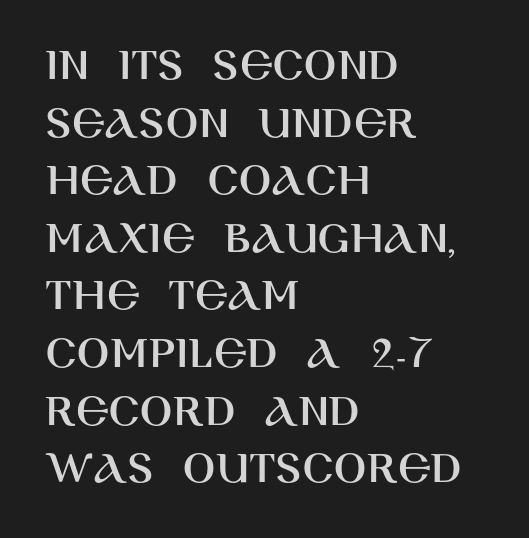
{"serif": "no", "italic": "no", "width": "normal", "stroke_contrast": "high", "x_height": "large", "monospaced": "no", "underline": "no", "align": "left", "line_spacing_ratio": 1.2, "letter_spacing": "normal", "letter_spacing_em": 0.0, "glyph_px": 48}
